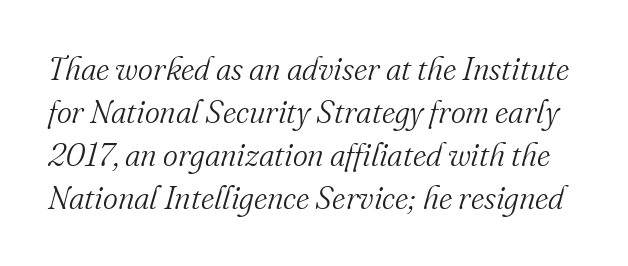
Underlining? Definitely not there. No heavy texture on the line: the type isn't bold. Serif or sans? Serif — the stroke terminals have little feet. Baseline-to-baseline distance is the conventional proportion of letter height.
